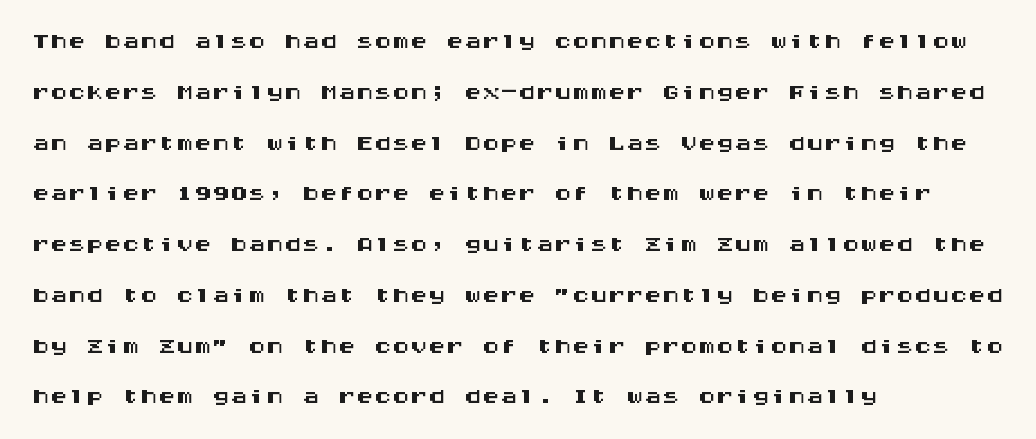
The image shows 36 px wide sans-serif type, upright, monospaced; set left-aligned, normal line spacing (1.41x), normal letter spacing, not underlined; medium stroke contrast and a large x-height.
